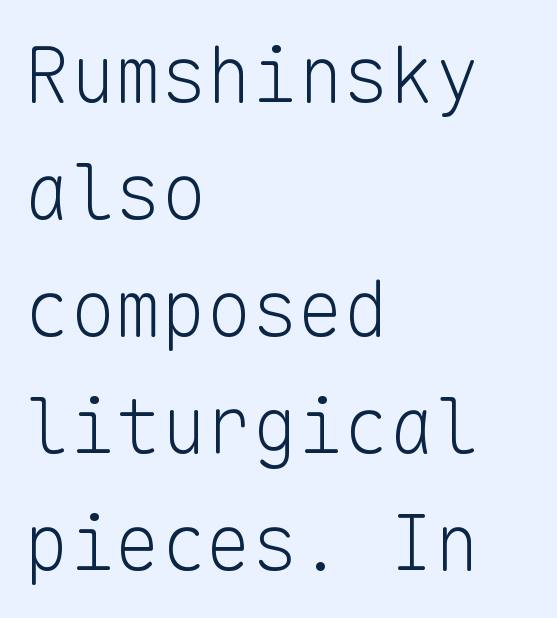
These glyphs show unthickened strokes, regular width or finer. A typesetter would label this face a sans. Here the designer chose a console-style face with uniform glyph widths. A student would call this left alignment; a typographer would say flush left, rag right. Style check: upright. Spacing between characters is what you'd get straight out of the box.
